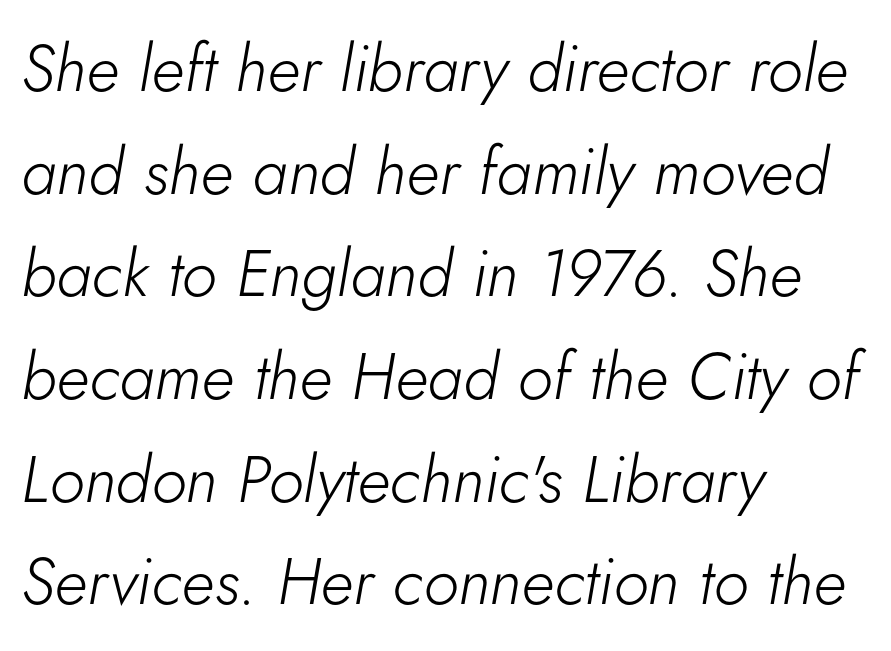
The image shows 65 px light type, italic (leaning right); set left-aligned, normal line spacing (1.58x), normal letter spacing, not underlined; low stroke contrast and a small x-height.
